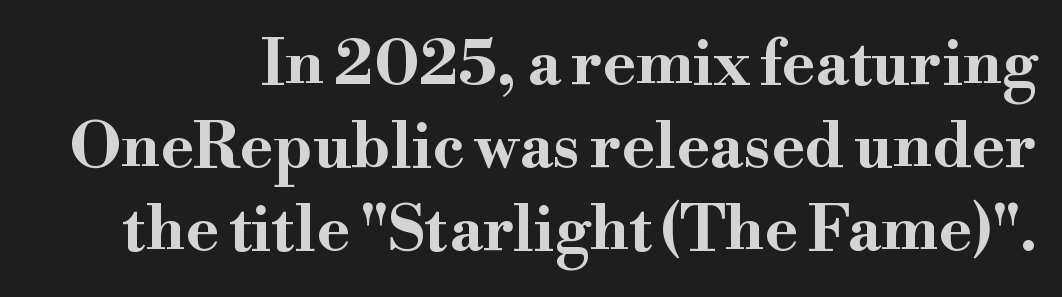
There is no visible air inserted between adjacent glyphs. The typesetter chose a ragged-left arrangement here. Honestly, the row spacing looks completely unremarkable. This sample uses an upright cut, with every glyph sitting square on the baseline.
